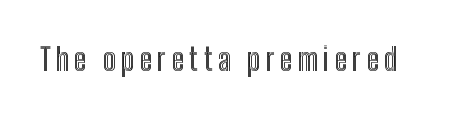
The image shows 31 px condensed type, upright; set not underlined; a medium x-height.
